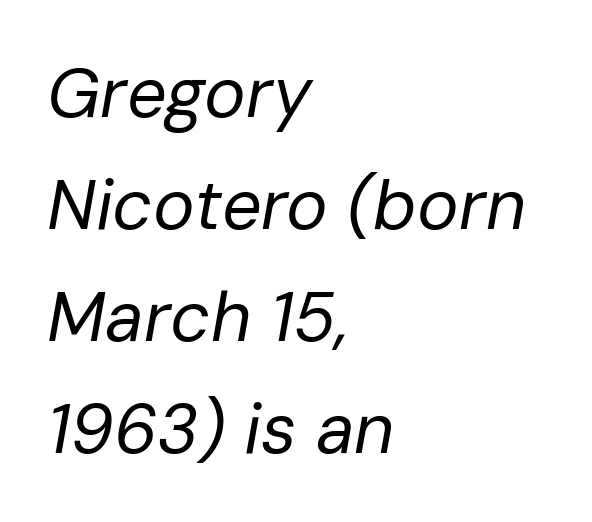
{"italic": "yes", "lean": "right", "slant_degrees": 10, "bold": "no", "weight": "regular", "width": "normal", "stroke_contrast": "low", "x_height": "medium", "monospaced": "no", "underline": "no", "align": "left", "line_spacing": "normal", "line_spacing_ratio": 1.6, "letter_spacing": "normal", "letter_spacing_em": 0.0, "glyph_px": 70}
